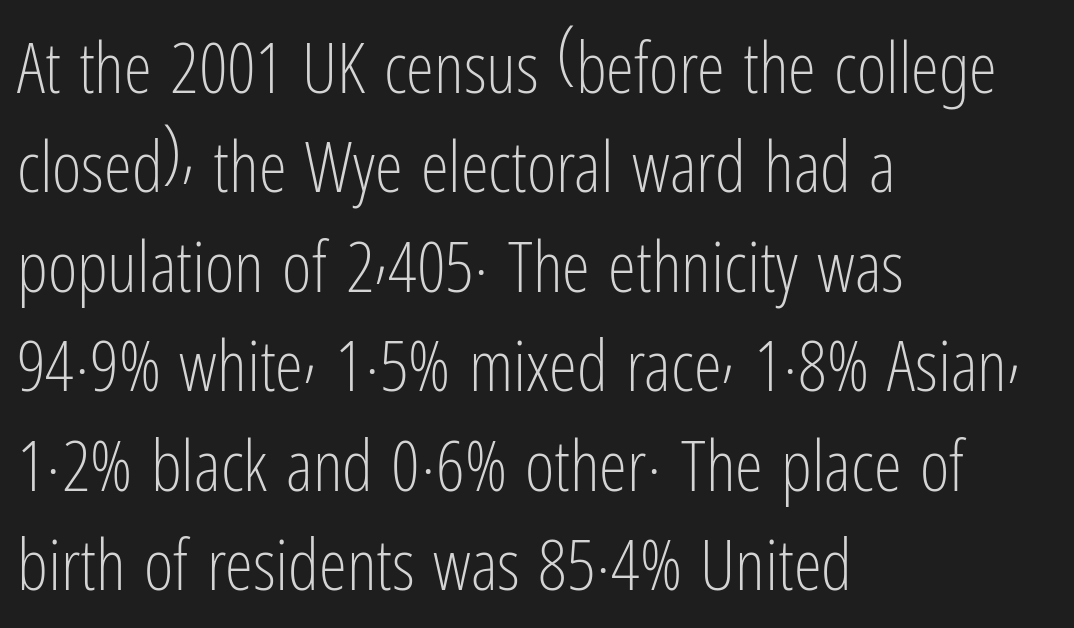
The image shows 71 px light, condensed sans-serif type, upright; set left-aligned, normal line spacing (1.4x), normal letter spacing, not underlined; low stroke contrast and a medium x-height.
